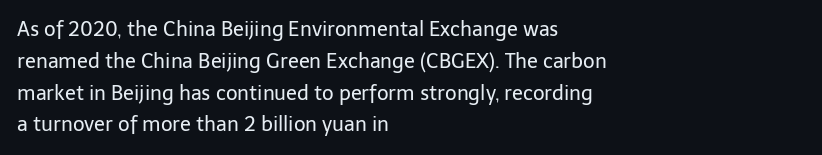
This is not heavy type; no bold has been used. Tracking here is standard; glyphs follow each other at the usual distance. Horizontal bands of white between lines are of average thickness. Underlining? Definitely not there. A student would call this left alignment; a typographer would say flush left, rag right.
